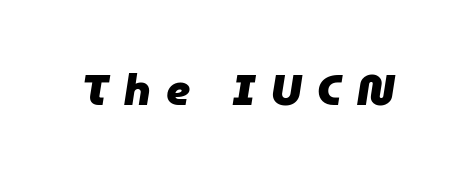
Q: Is the text bold? A: Yes.
Q: Is the text italic (slanted)? A: Yes, it leans right by about 9 degrees.
Q: Is the text underlined? A: No.
Q: Is the spacing between letters normal or unusually wide? A: Unusually wide.
Q: Width (condensed, normal, or wide)? A: Normal.
Q: Stroke contrast? A: Low.
Q: x-height? A: Medium.
Q: Monospaced? A: No.
